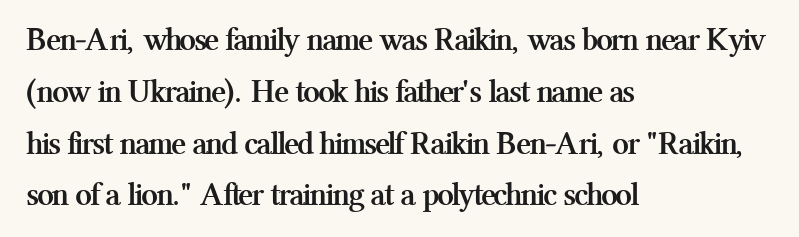
{"serif": "yes", "italic": "no", "bold": "yes", "weight": "semibold", "width": "normal", "stroke_contrast": "medium", "x_height": "medium", "monospaced": "no", "underline": "no", "align": "left", "line_spacing": "normal", "line_spacing_ratio": 1.57, "letter_spacing": "normal", "letter_spacing_em": 0.0, "glyph_px": 33}
